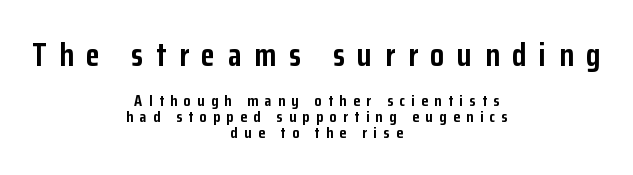
{"serif": "no", "italic": "no", "bold": "yes", "weight": "semibold", "width": "condensed", "stroke_contrast": "low", "x_height": "medium", "monospaced": "no", "underline": "no", "align": "center", "line_spacing": "tight", "line_spacing_ratio": 1.0, "letter_spacing": "wide", "letter_spacing_em": 0.4, "larger_block": "first", "size_ratio": 2.0, "glyph_px": 32}
